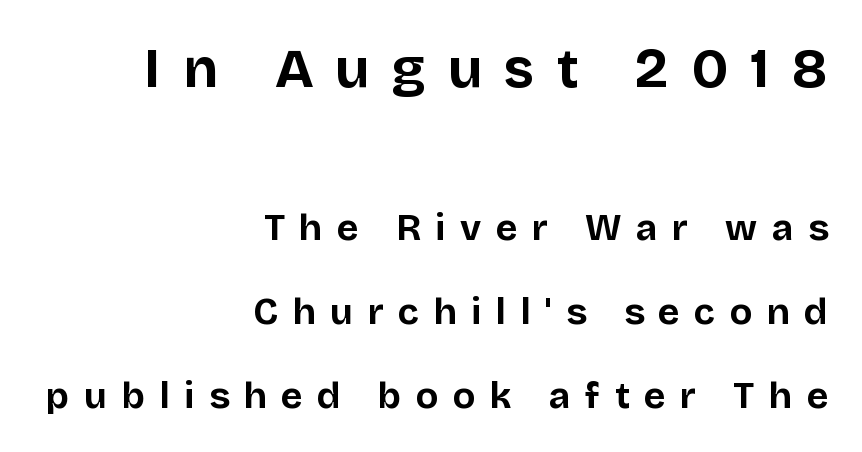
{"serif": "no", "italic": "no", "bold": "yes", "weight": "bold", "width": "normal", "stroke_contrast": "low", "x_height": "large", "monospaced": "no", "underline": "no", "align": "right", "line_spacing": "loose", "line_spacing_ratio": 2.26, "letter_spacing": "wide", "letter_spacing_em": 0.39, "larger_block": "first", "size_ratio": 1.51, "glyph_px": 56}
